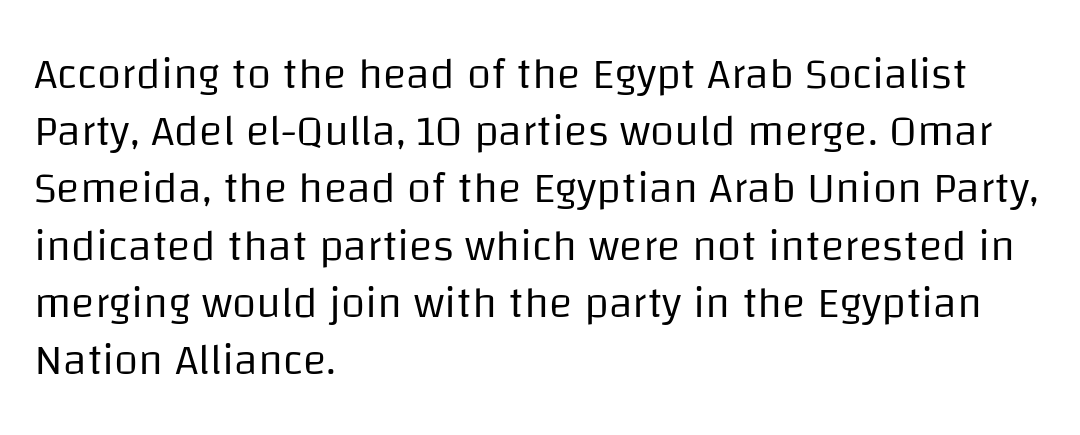
Q: Is the text bold? A: No.
Q: Is the text italic (slanted)? A: No, it is upright.
Q: Is the typeface a serif or a sans-serif typeface? A: Sans-serif.
Q: Is the text underlined? A: No.
Q: How is the paragraph aligned? A: Left-aligned.
Q: Is the spacing between letters normal or unusually wide? A: Normal.
Q: Is the spacing between lines tight, normal or loose? A: Normal.
Q: Width (condensed, normal, or wide)? A: Normal.
Q: Stroke contrast? A: Low.
Q: x-height? A: Large.
Q: Monospaced? A: No.
